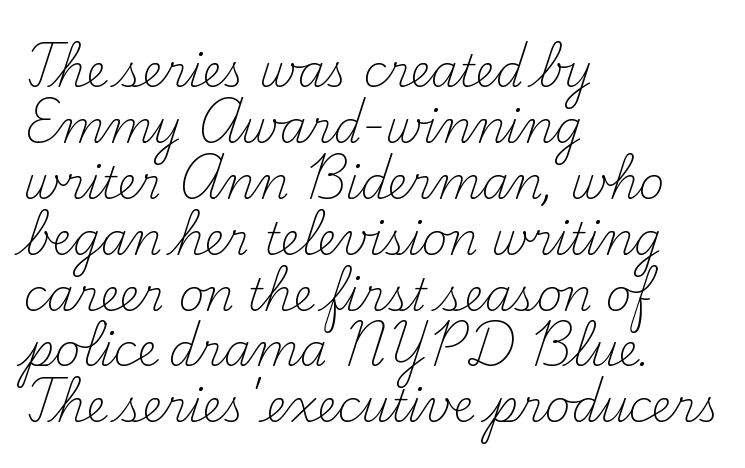
{"bold": "no", "weight": "light", "width": "normal", "stroke_contrast": "medium", "x_height": "small", "monospaced": "no", "underline": "no", "align": "left", "line_spacing": "normal", "line_spacing_ratio": 1.27, "letter_spacing": "normal", "letter_spacing_em": 0.0, "glyph_px": 44}
